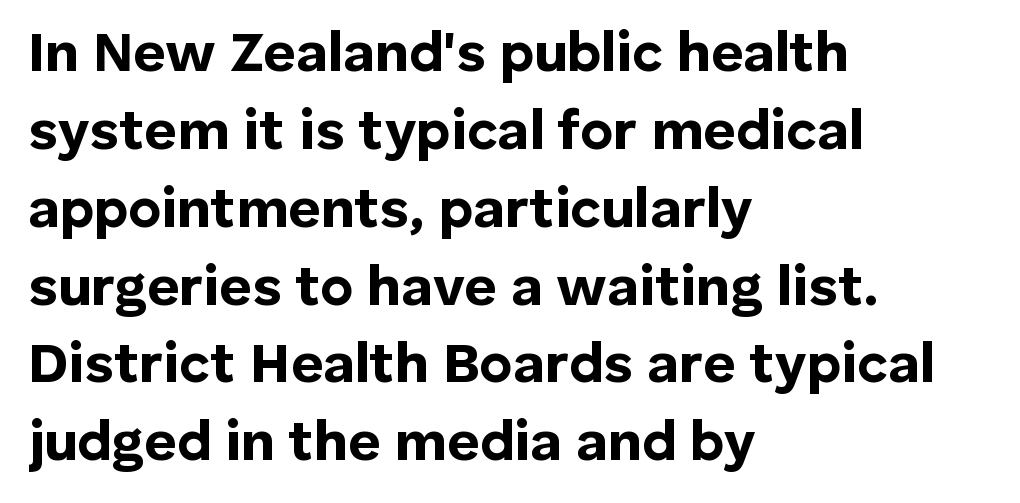
Unlike a traditional serif, this face leaves its strokes unadorned. Letter spacing: default. The rendering uses a bold face; every stroke is thick and dark. Think of a printed novel: that variable character pitch is what you see here. Typeset ragged right — the left edge is the straight one. Summary of vertical rhythm: regular, with standard interline spacing.
